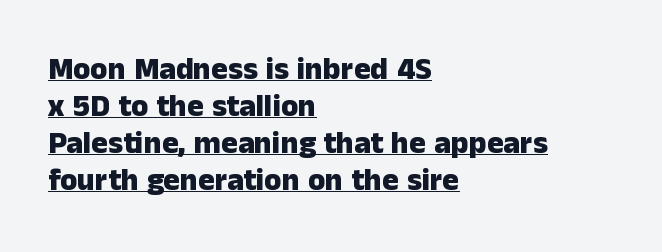
{"serif": "no", "italic": "no", "bold": "yes", "weight": "heavy", "width": "normal", "stroke_contrast": "low", "x_height": "medium", "monospaced": "no", "underline": "yes", "align": "left", "line_spacing_ratio": 1.19, "letter_spacing": "normal", "letter_spacing_em": 0.0, "glyph_px": 31}
